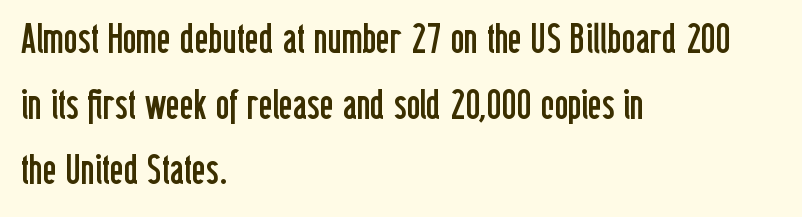
The image shows 42 px regular-weight, condensed sans-serif type, upright; set left-aligned, normal line spacing (1.56x), normal letter spacing, not underlined; low stroke contrast and a medium x-height.
